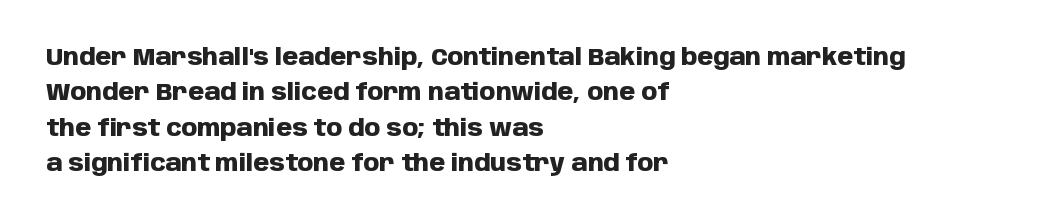
The image shows 23 px bold type, upright; set left-aligned, normal line spacing (1.54x), normal letter spacing, not underlined.
